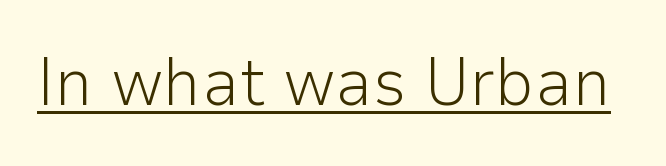
{"serif": "no", "italic": "no", "bold": "no", "weight": "light", "width": "normal", "stroke_contrast": "low", "x_height": "medium", "monospaced": "no", "underline": "yes", "letter_spacing": "normal", "letter_spacing_em": 0.0, "glyph_px": 67}
